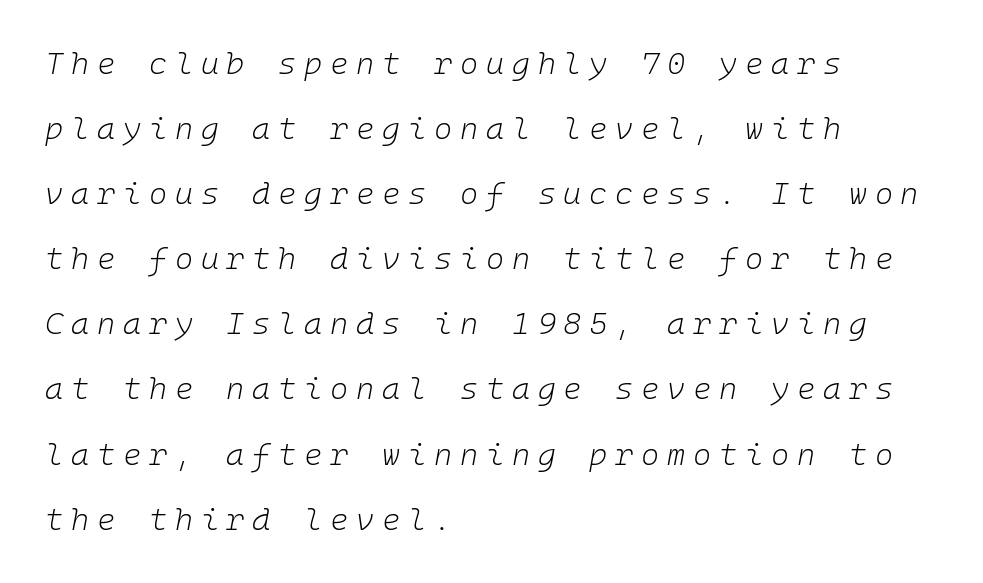
{"italic": "yes", "lean": "right", "slant_degrees": 10, "bold": "no", "weight": "light", "width": "normal", "stroke_contrast": "low", "x_height": "medium", "monospaced": "yes", "underline": "no", "align": "left", "line_spacing": "loose", "line_spacing_ratio": 2.1, "letter_spacing": "wide", "letter_spacing_em": 0.25, "glyph_px": 31}
